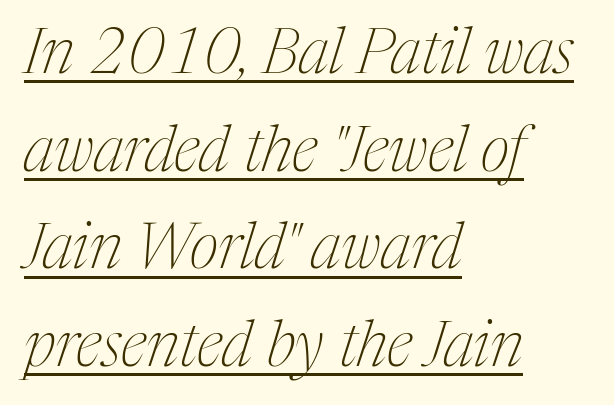
Q: Is the text bold? A: No.
Q: Is the text italic (slanted)? A: Yes, it leans right by about 17 degrees.
Q: Is the typeface a serif or a sans-serif typeface? A: Serif.
Q: Is the text underlined? A: Yes.
Q: How is the paragraph aligned? A: Left-aligned.
Q: Is the spacing between letters normal or unusually wide? A: Normal.
Q: Is the spacing between lines tight, normal or loose? A: Normal.
Q: Width (condensed, normal, or wide)? A: Condensed.
Q: Stroke contrast? A: Medium.
Q: x-height? A: Medium.
Q: Monospaced? A: No.
